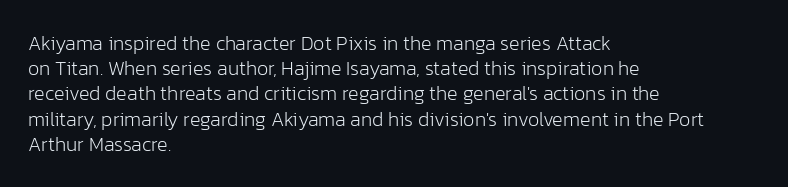
Q: Is the text bold? A: No.
Q: Is the text italic (slanted)? A: No, it is upright.
Q: Is the text underlined? A: No.
Q: How is the paragraph aligned? A: Left-aligned.
Q: Is the spacing between letters normal or unusually wide? A: Normal.
Q: Is the spacing between lines tight, normal or loose? A: Normal.
